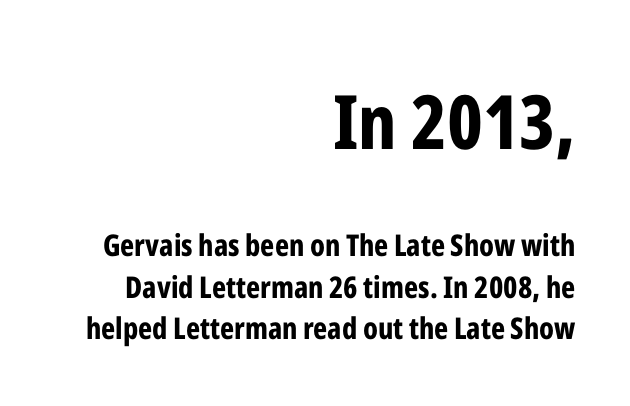
{"serif": "no", "italic": "no", "bold": "yes", "weight": "bold", "width": "condensed", "stroke_contrast": "low", "x_height": "medium", "monospaced": "no", "underline": "no", "align": "right", "line_spacing": "normal", "line_spacing_ratio": 1.38, "letter_spacing": "normal", "letter_spacing_em": 0.0, "larger_block": "first", "size_ratio": 2.5, "glyph_px": 75}
